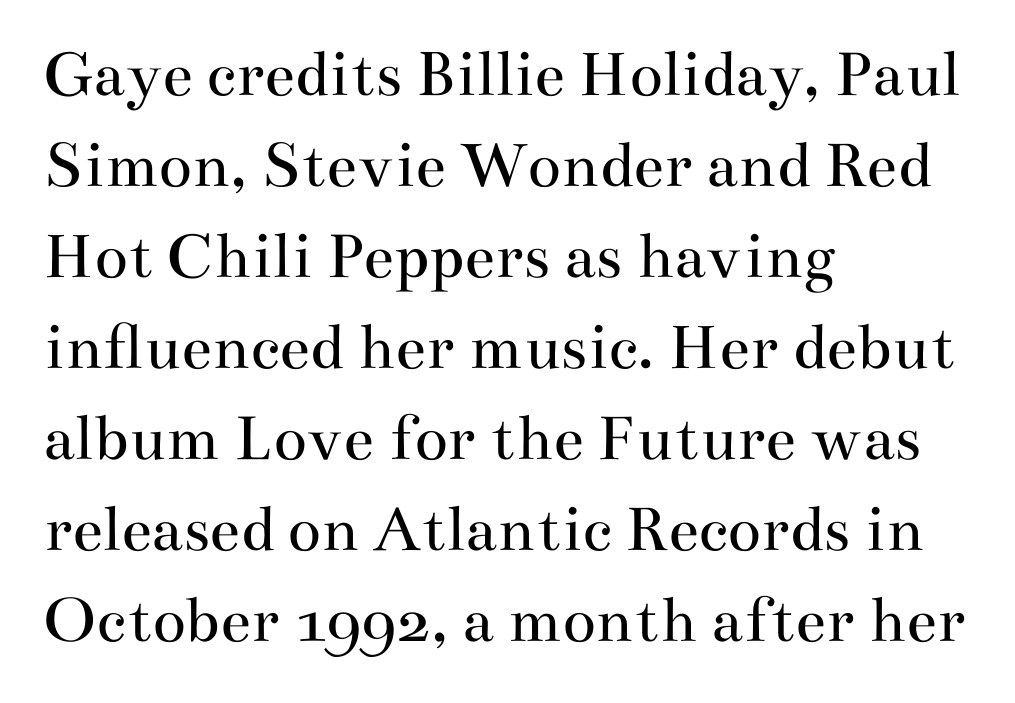
The image shows 69 px regular-weight, wide serif type, upright; set left-aligned, normal line spacing (1.32x), normal letter spacing, not underlined; medium stroke contrast and a small x-height.
